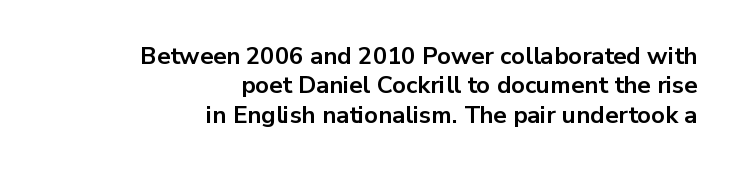
{"italic": "no", "bold": "yes", "underline": "no", "align": "right", "line_spacing_ratio": 1.22, "letter_spacing": "normal", "letter_spacing_em": 0.0, "glyph_px": 24}
